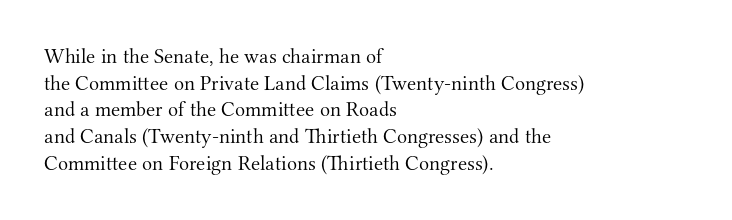
The image shows 21 px text type, upright; set left-aligned, normal line spacing (1.27x), normal letter spacing, not underlined.
